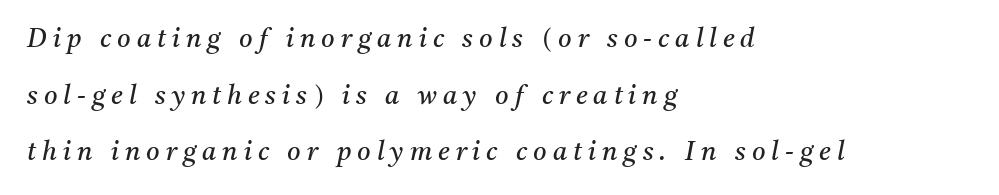
The image shows 26 px text type, italic (leaning right); set left-aligned, loose line spacing (2.18x), unusually wide letter spacing (+0.23 em), not underlined.
